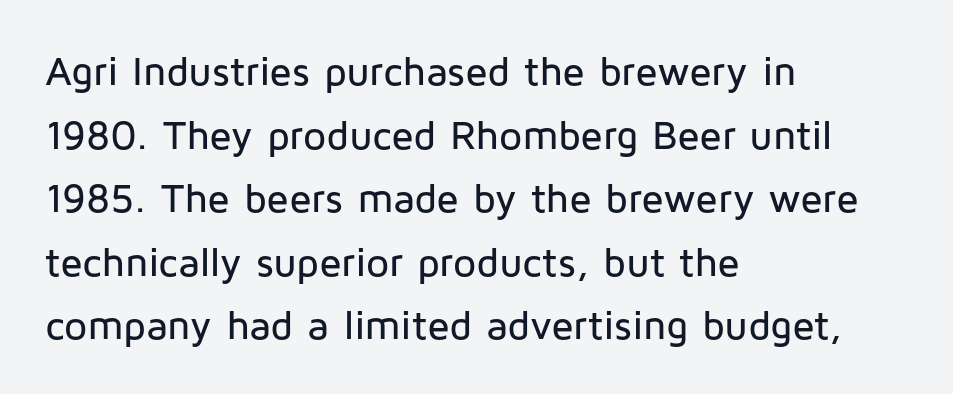
Q: Is the text italic (slanted)? A: No, it is upright.
Q: Is the typeface a serif or a sans-serif typeface? A: Sans-serif.
Q: Is the text underlined? A: No.
Q: How is the paragraph aligned? A: Left-aligned.
Q: Is the spacing between letters normal or unusually wide? A: Normal.
Q: Is the spacing between lines tight, normal or loose? A: Normal.
Q: Width (condensed, normal, or wide)? A: Normal.
Q: Stroke contrast? A: Low.
Q: x-height? A: Medium.
Q: Monospaced? A: No.
